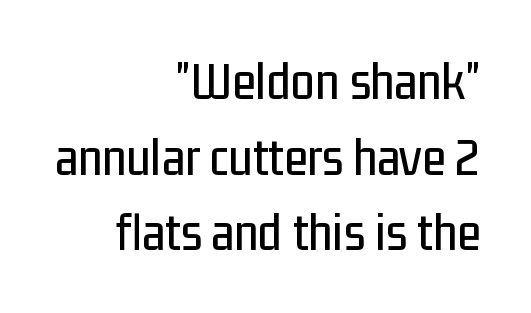
The image shows 54 px condensed sans-serif type, upright; set right-aligned, normal line spacing (1.4x), normal letter spacing, not underlined; low stroke contrast and a medium x-height.
